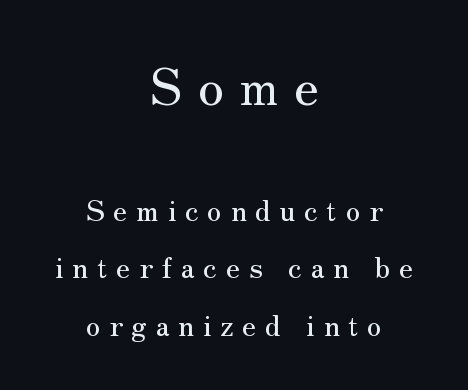
Q: Is the text italic (slanted)? A: No, it is upright.
Q: Is the typeface a serif or a sans-serif typeface? A: Serif.
Q: Is the text underlined? A: No.
Q: How is the paragraph aligned? A: Centered.
Q: Is the spacing between letters normal or unusually wide? A: Unusually wide.
Q: Is the spacing between lines tight, normal or loose? A: Loose.
Q: Which block of text is set in a larger size, the first (top) or the second (bottom)? A: The first (top) one.
Q: Width (condensed, normal, or wide)? A: Normal.
Q: Stroke contrast? A: Medium.
Q: x-height? A: Small.
Q: Monospaced? A: No.
